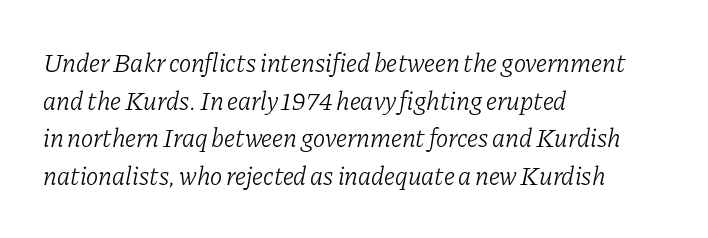
The image shows 26 px text type, italic (leaning right); set left-aligned, normal line spacing (1.45x), normal letter spacing, not underlined.
